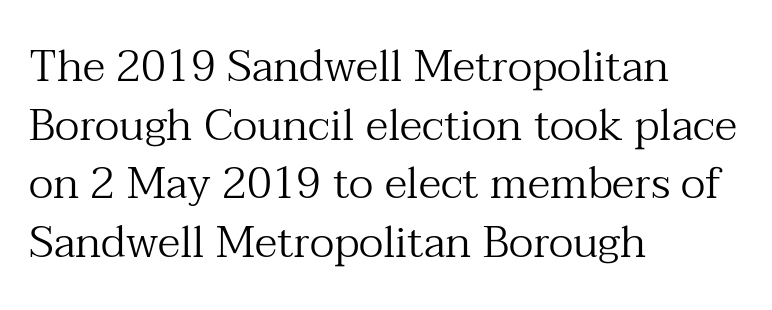
The image shows 44 px regular-weight serif type, upright; set left-aligned, normal line spacing (1.33x), normal letter spacing, not underlined; medium stroke contrast and a medium x-height.
